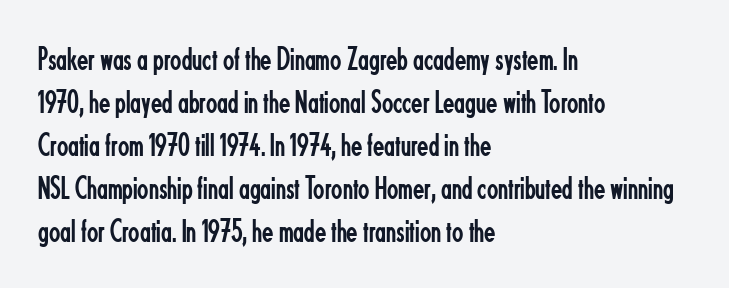
{"serif": "no", "italic": "no", "bold": "no", "weight": "regular", "width": "condensed", "stroke_contrast": "low", "x_height": "small", "monospaced": "no", "underline": "no", "align": "left", "line_spacing": "normal", "line_spacing_ratio": 1.3, "letter_spacing": "normal", "letter_spacing_em": 0.0, "glyph_px": 33}
